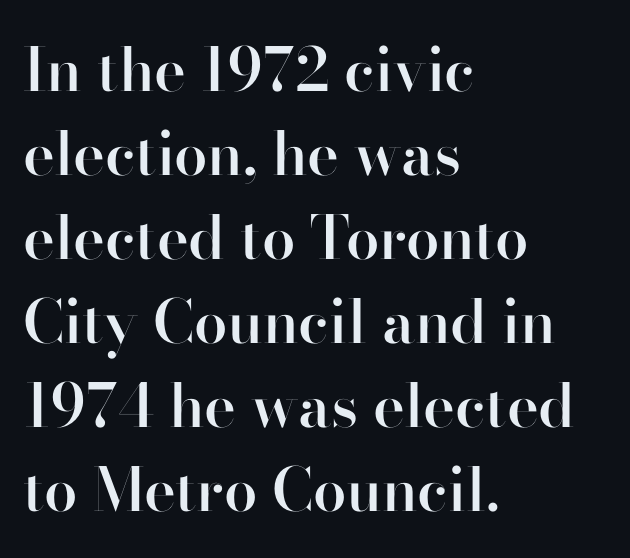
Q: Is the text bold? A: Semi-bold.
Q: Is the text italic (slanted)? A: No, it is upright.
Q: Is the typeface a serif or a sans-serif typeface? A: Sans-serif.
Q: Is the text underlined? A: No.
Q: How is the paragraph aligned? A: Left-aligned.
Q: Is the spacing between letters normal or unusually wide? A: Normal.
Q: Is the spacing between lines tight, normal or loose? A: Normal.
Q: Width (condensed, normal, or wide)? A: Normal.
Q: Stroke contrast? A: High.
Q: x-height? A: Small.
Q: Monospaced? A: No.
